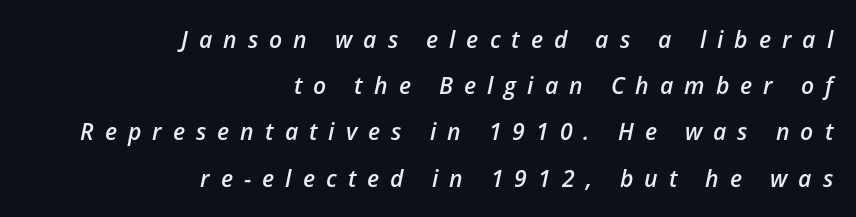
The image shows 23 px text type, italic (leaning right); set right-aligned, loose line spacing (2.01x), unusually wide letter spacing (+0.48 em), not underlined.
